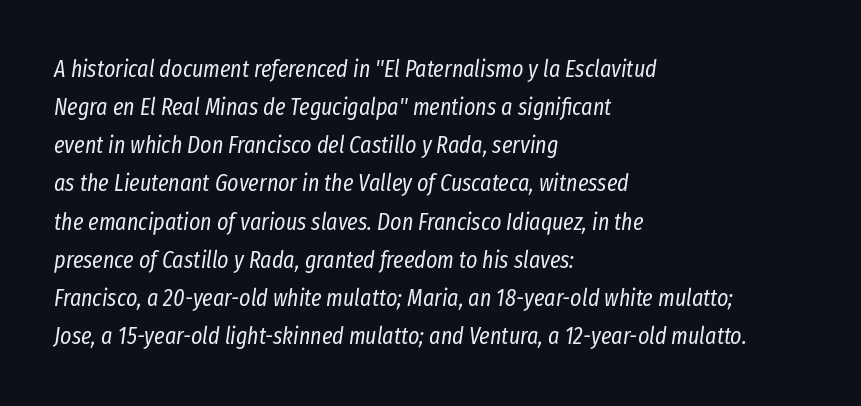
The space beneath each line is pristine and unruled. Unbolded letterforms with no extra heft. No extra tracking has been applied to these lines. Does the leading feel generous? No, just average. Is the type slanted? Yes — the strokes lean at a clear angle.
